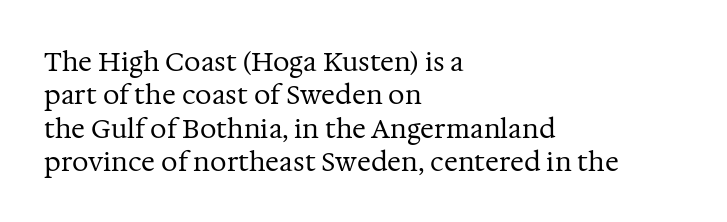
Compared with typical paragraphs, the rows here are spaced about the same. The letters stand straight up with perfectly vertical stems. Short and long lines alike share a common starting point at left. Is the stroke heavy? The answer is a plain regular-or-lighter. In terms of letterspacing, this is plain default setting. Just letters on the line, the space beneath them empty.
